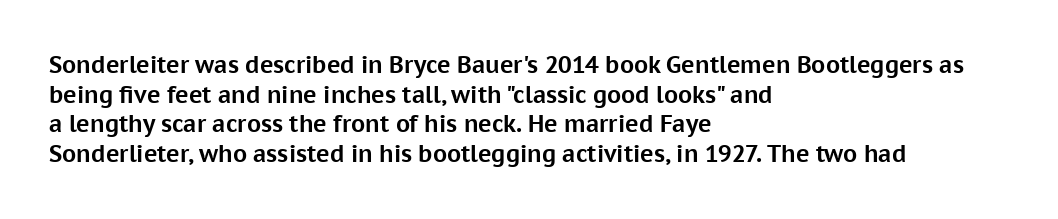
Q: Is the text bold? A: Yes.
Q: Is the text italic (slanted)? A: No, it is upright.
Q: Is the text underlined? A: No.
Q: How is the paragraph aligned? A: Left-aligned.
Q: Is the spacing between letters normal or unusually wide? A: Normal.
Q: Is the spacing between lines tight, normal or loose? A: Normal.
